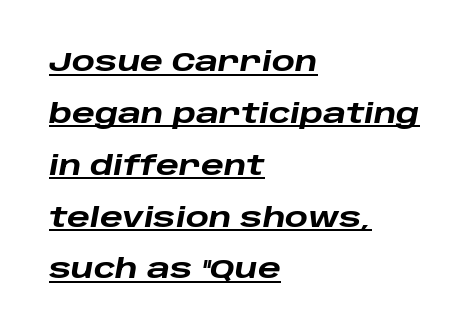
Q: Is the text bold? A: Yes.
Q: Is the text italic (slanted)? A: Yes, it leans right by about 10 degrees.
Q: Is the text underlined? A: Yes.
Q: How is the paragraph aligned? A: Left-aligned.
Q: Is the spacing between letters normal or unusually wide? A: Normal.
Q: Is the spacing between lines tight, normal or loose? A: Loose.
